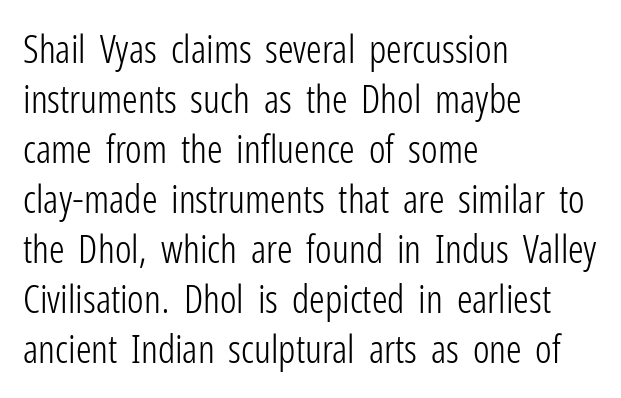
The image shows 39 px light, condensed sans-serif type, upright; set left-aligned, normal line spacing (1.28x), normal letter spacing, not underlined; low stroke contrast and a medium x-height.
